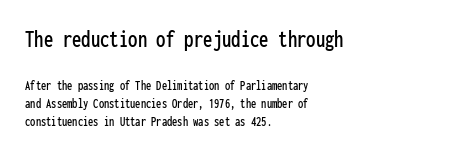
{"italic": "no", "underline": "no", "align": "left", "line_spacing": "normal", "line_spacing_ratio": 1.29, "letter_spacing": "normal", "letter_spacing_em": 0.0, "larger_block": "first", "size_ratio": 1.79, "glyph_px": 25}
